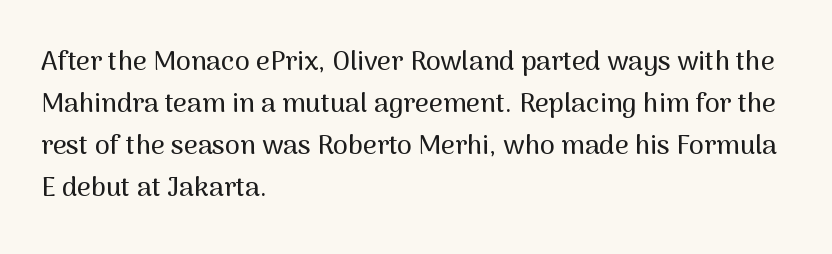
{"italic": "no", "underline": "no", "align": "left", "line_spacing": "normal", "line_spacing_ratio": 1.56, "letter_spacing": "normal", "letter_spacing_em": 0.0, "glyph_px": 27}
